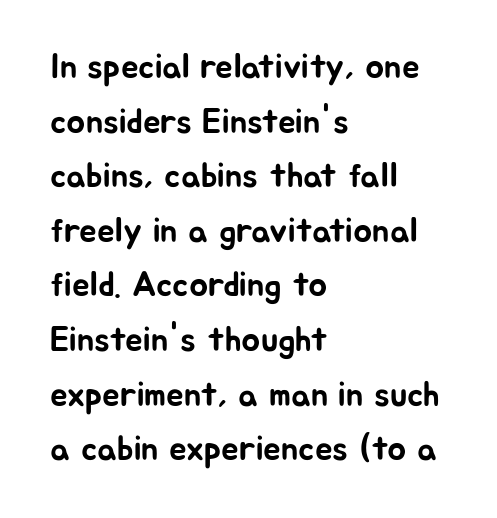
The image shows 35 px sans-serif type, upright; set left-aligned, normal line spacing (1.56x), normal letter spacing, not underlined; low stroke contrast and a medium x-height.
